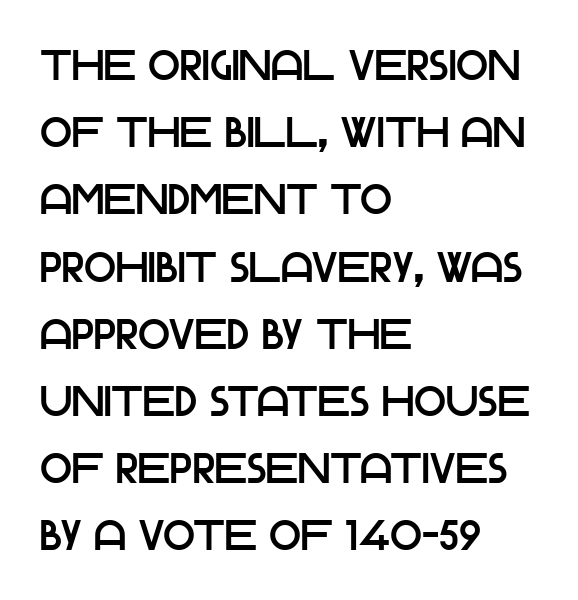
The image shows 42 px sans-serif type, upright; set left-aligned, normal line spacing (1.6x), normal letter spacing, not underlined; low stroke contrast and a large x-height.
